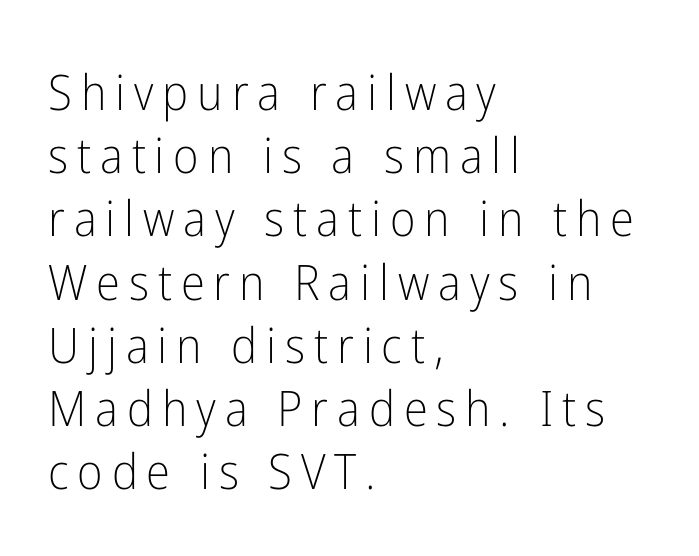
Unbolded letterforms with no extra heft. To sum up the face: it is a sans, with no serifs. The specimen reads as upright at a glance. Just letters on the line, the space beneath them empty.
